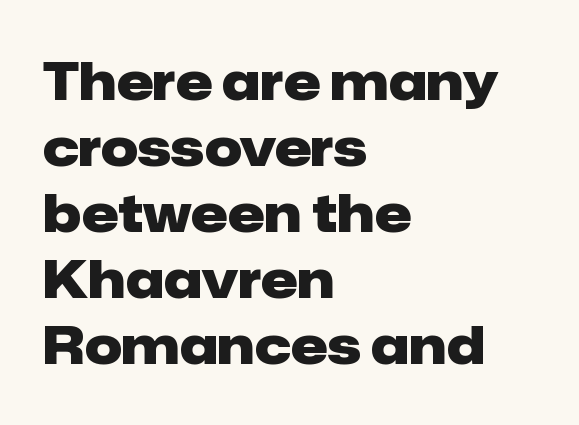
Q: Is the text bold? A: Yes.
Q: Is the text italic (slanted)? A: No, it is upright.
Q: Is the typeface a serif or a sans-serif typeface? A: Sans-serif.
Q: Is the text underlined? A: No.
Q: How is the paragraph aligned? A: Left-aligned.
Q: Is the spacing between letters normal or unusually wide? A: Normal.
Q: Is the spacing between lines tight, normal or loose? A: Normal.
Q: Width (condensed, normal, or wide)? A: Normal.
Q: Stroke contrast? A: Low.
Q: x-height? A: Medium.
Q: Monospaced? A: No.
